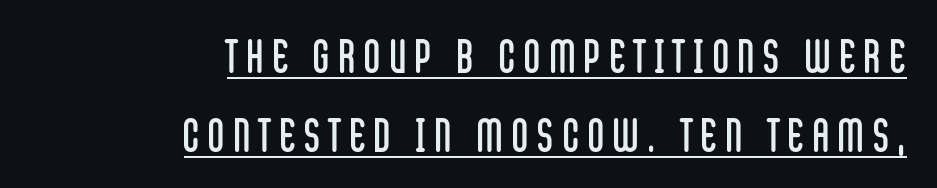
{"serif": "no", "italic": "no", "bold": "no", "weight": "regular", "width": "condensed", "stroke_contrast": "low", "x_height": "large", "monospaced": "no", "underline": "yes", "align": "right", "line_spacing_ratio": 1.76, "letter_spacing": "wide", "letter_spacing_em": 0.2, "glyph_px": 45}
